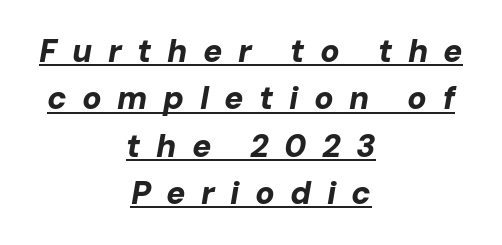
{"italic": "yes", "lean": "right", "slant_degrees": 10, "bold": "yes", "weight": "bold", "width": "normal", "stroke_contrast": "low", "x_height": "medium", "monospaced": "no", "underline": "yes", "align": "center", "line_spacing": "normal", "line_spacing_ratio": 1.48, "letter_spacing": "wide", "letter_spacing_em": 0.48, "glyph_px": 32}
